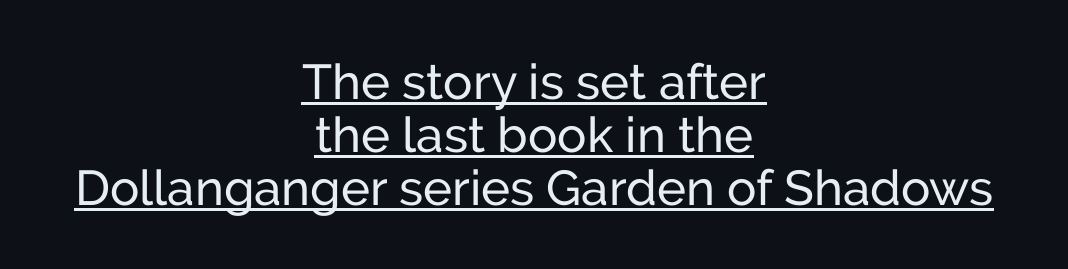
{"serif": "no", "italic": "no", "width": "normal", "stroke_contrast": "low", "x_height": "medium", "monospaced": "no", "underline": "yes", "align": "center", "line_spacing": "tight", "line_spacing_ratio": 1.08, "letter_spacing": "normal", "letter_spacing_em": 0.0, "glyph_px": 49}
